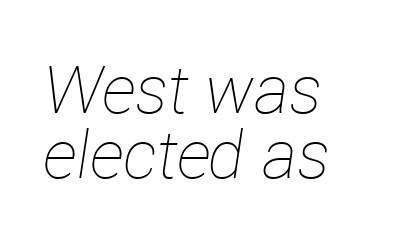
A typesetter would call this zero additional tracking. Line beginnings align vertically; line endings do not. Bare-footed words on every line. The passage shown is not bold in any degree. If you measured baseline to baseline, you'd find a short distance. Is this a fixed-width face? No — the glyphs have proportional, varying widths.
